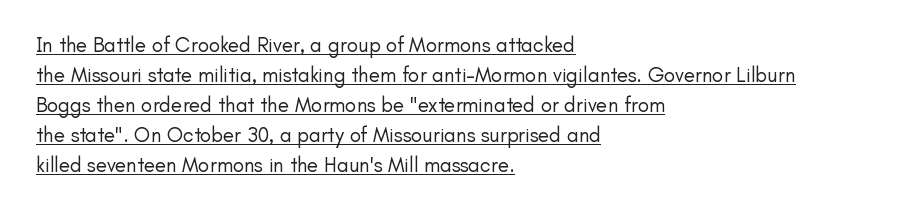
Q: Is the text bold? A: No.
Q: Is the text italic (slanted)? A: No, it is upright.
Q: Is the text underlined? A: Yes.
Q: How is the paragraph aligned? A: Left-aligned.
Q: Is the spacing between letters normal or unusually wide? A: Normal.
Q: Is the spacing between lines tight, normal or loose? A: Normal.
